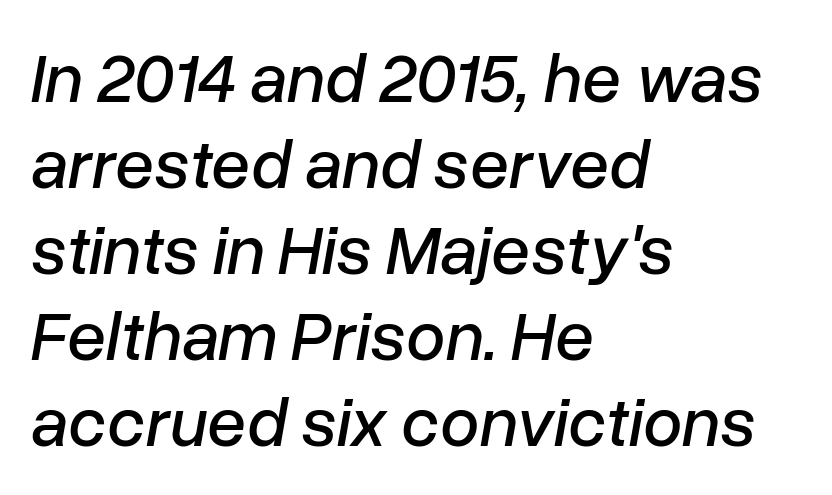
Q: Is the text italic (slanted)? A: Yes, it leans right by about 10 degrees.
Q: Is the text underlined? A: No.
Q: How is the paragraph aligned? A: Left-aligned.
Q: Is the spacing between letters normal or unusually wide? A: Normal.
Q: Width (condensed, normal, or wide)? A: Normal.
Q: Stroke contrast? A: Low.
Q: x-height? A: Medium.
Q: Monospaced? A: No.
